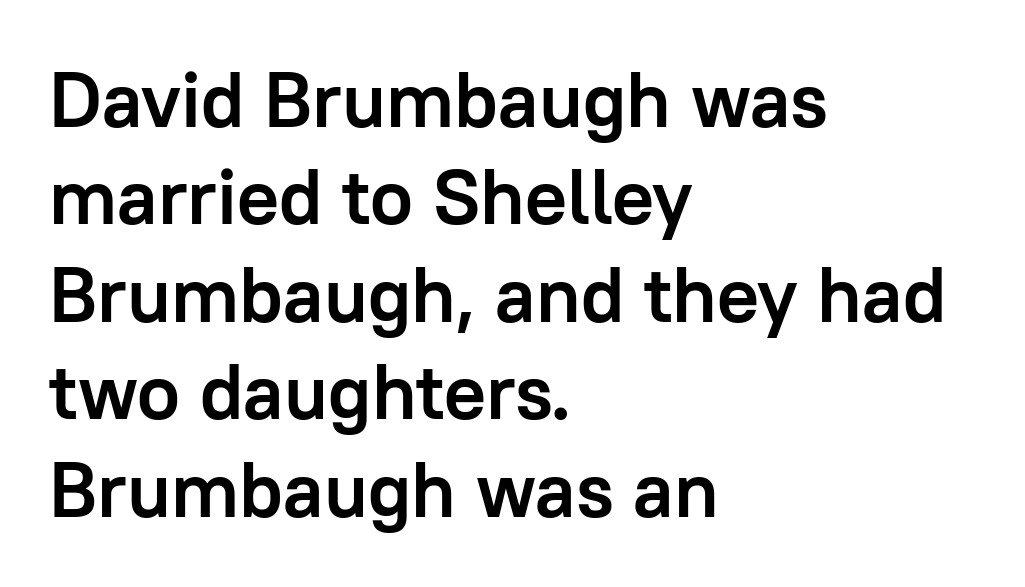
The image shows 78 px semibold sans-serif type, upright; set left-aligned, normal line spacing (1.25x), normal letter spacing, not underlined; low stroke contrast and a medium x-height.
